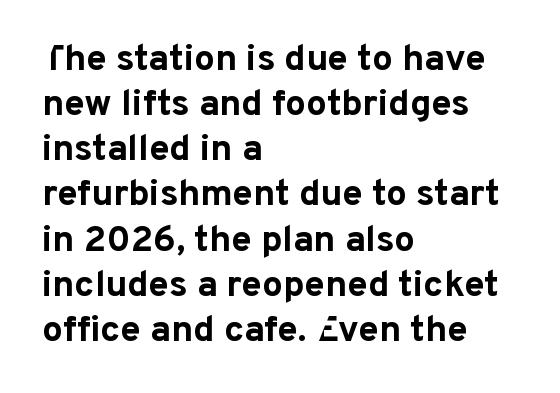
The image shows 37 px bold sans-serif type, upright; set left-aligned, line spacing 1.22x, normal letter spacing, not underlined; low stroke contrast and a medium x-height.
